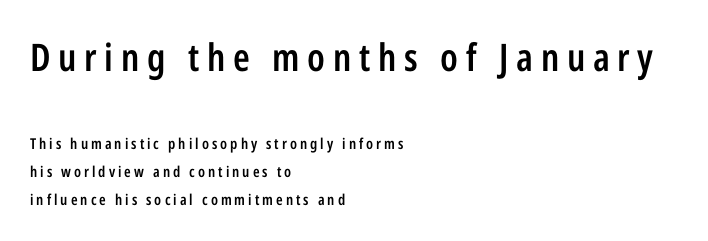
Q: Is the text bold? A: Semi-bold.
Q: Is the text italic (slanted)? A: No, it is upright.
Q: Is the typeface a serif or a sans-serif typeface? A: Sans-serif.
Q: Is the text underlined? A: No.
Q: How is the paragraph aligned? A: Left-aligned.
Q: Is the spacing between letters normal or unusually wide? A: Unusually wide.
Q: Which block of text is set in a larger size, the first (top) or the second (bottom)? A: The first (top) one.
Q: Width (condensed, normal, or wide)? A: Condensed.
Q: Stroke contrast? A: Low.
Q: x-height? A: Medium.
Q: Monospaced? A: No.
